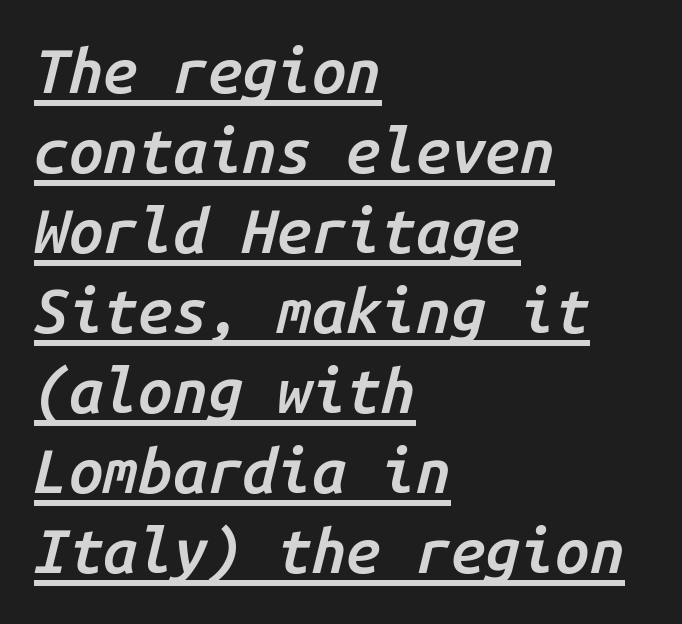
Q: Is the text bold? A: Semi-bold.
Q: Is the text italic (slanted)? A: Yes, it leans right by about 14 degrees.
Q: Is the text underlined? A: Yes.
Q: How is the paragraph aligned? A: Left-aligned.
Q: Is the spacing between letters normal or unusually wide? A: Normal.
Q: Is the spacing between lines tight, normal or loose? A: Normal.
Q: Width (condensed, normal, or wide)? A: Normal.
Q: Stroke contrast? A: Low.
Q: x-height? A: Medium.
Q: Monospaced? A: Yes.
